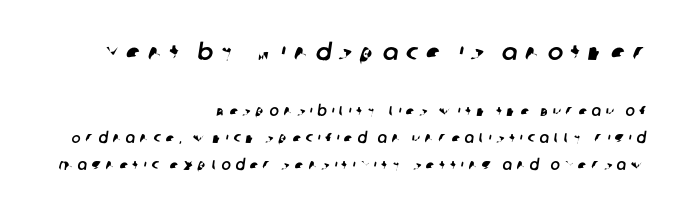
Lines of text with bare space underneath. Size contrast runs from large at the top to small at the bottom. Reading down the column, the eye jumps a long way to each next line. Where is the straight margin? On the right. Caption: expanded tracking, letters set apart.
